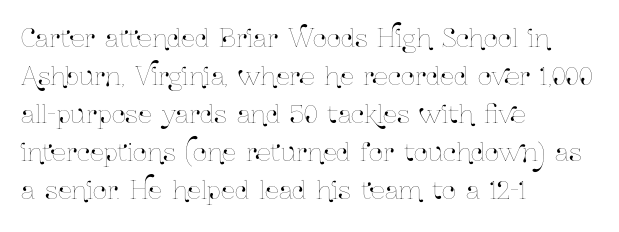
The image shows 25 px text type, upright; set left-aligned, normal line spacing (1.52x), normal letter spacing, not underlined.
